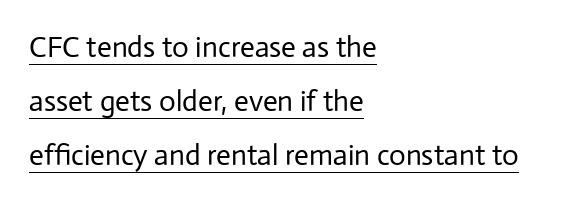
The words here are underlined. Stems and bowls with no extra thickness — not bold. Nothing sits at the stroke ends, so this counts as sans-serif. Each word holds together tightly as a unit, with standard inter-letter gaps. Is this a fixed-width face? No — the glyphs have proportional, varying widths. Visually the block forms a straight wall on the left and a jagged coastline on the right.
